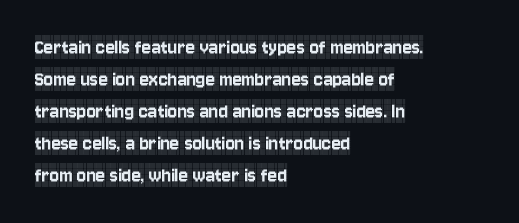
Q: Is the text italic (slanted)? A: No, it is upright.
Q: Is the text underlined? A: No.
Q: How is the paragraph aligned? A: Left-aligned.
Q: Is the spacing between letters normal or unusually wide? A: Normal.
Q: Is the spacing between lines tight, normal or loose? A: Normal.
